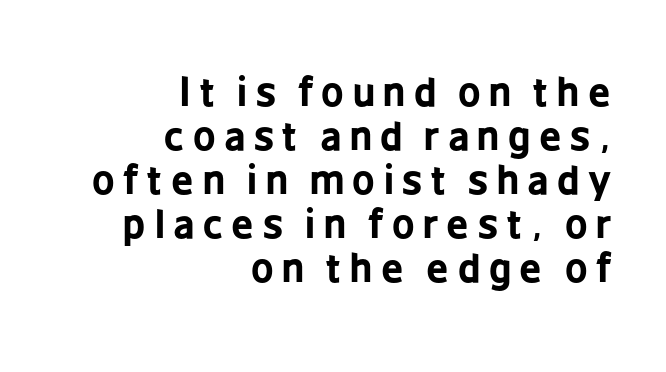
The image shows 39 px bold, condensed sans-serif type, upright; set right-aligned, tight line spacing (1.13x), unusually wide letter spacing (+0.22 em), not underlined; low stroke contrast and a medium x-height.
